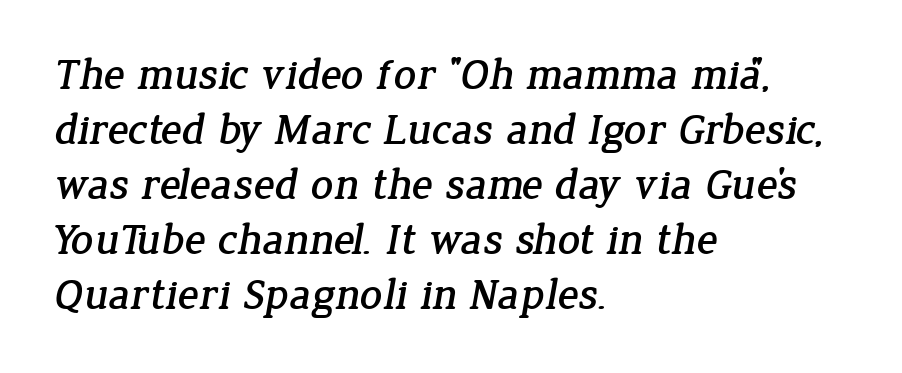
The image shows 44 px serif type; set left-aligned, normal line spacing (1.25x), normal letter spacing, not underlined; low stroke contrast and a medium x-height.
